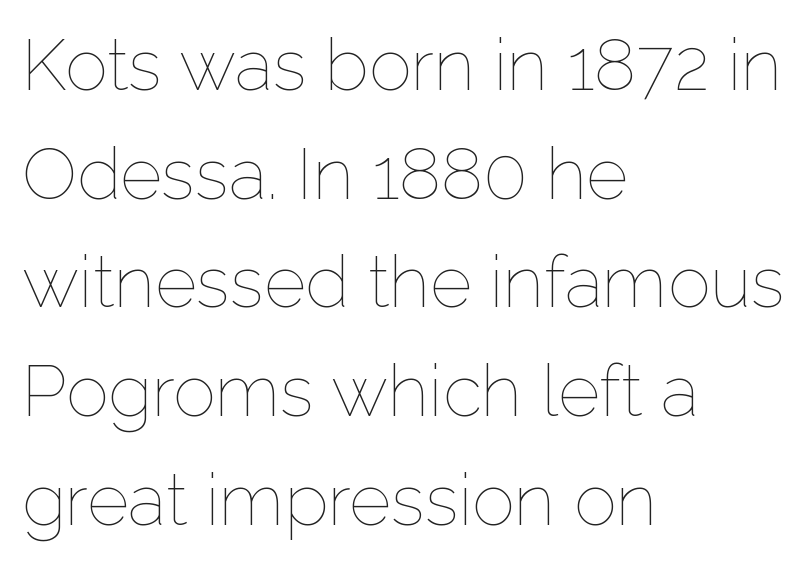
No italicization has been applied; the sample stays upright. Bare-footed words on every line. The paragraph has a hard left edge and a soft right edge. This sample keeps an unexceptional amount of space between lines. You could not count columns in this text — the font is proportionally spaced. Letters have the restrained weight of plain body copy at most.
